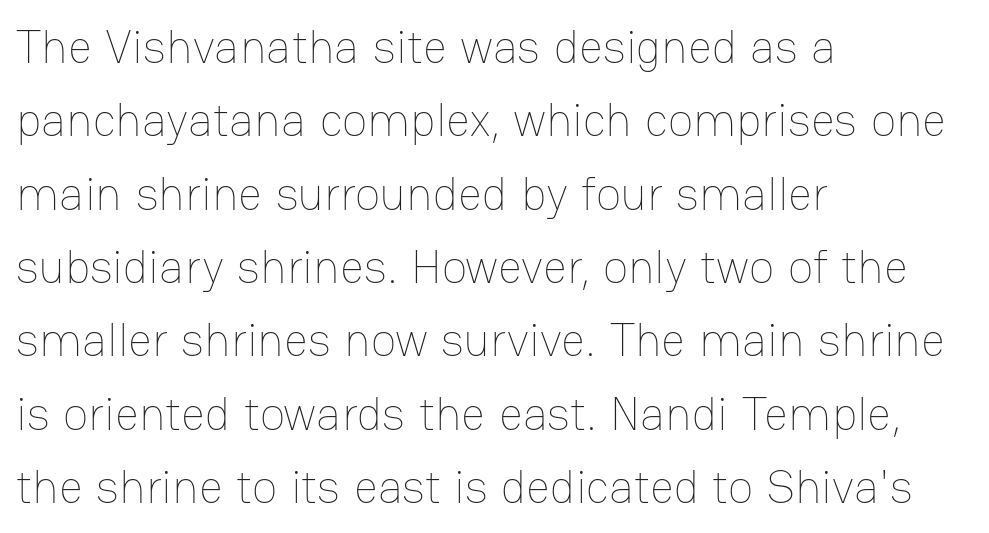
A clean baseline with only descenders dipping below it. Letters have the restrained weight of plain body copy at most. This sample has the flowing, uneven cadence of proportional lettering. Notice how the stems are strictly vertical — no italics here. Does extra space separate the letters? No, they use regular spacing. Is there much room between lines? A standard amount, neither cramped nor airy.
